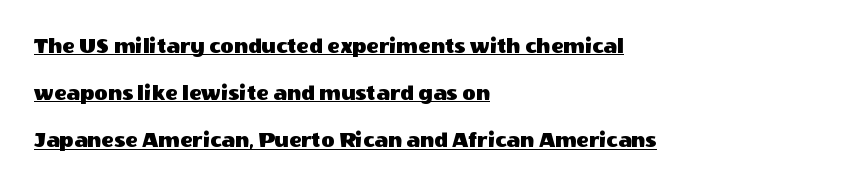
The image shows 23 px text type, upright; set left-aligned, loose line spacing (2.05x), normal letter spacing, underlined.
